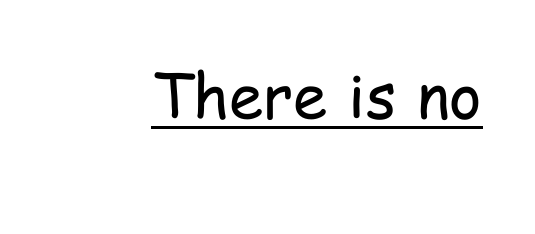
Q: Is the text bold? A: No.
Q: Is the text italic (slanted)? A: No, it is upright.
Q: Is the typeface a serif or a sans-serif typeface? A: Sans-serif.
Q: Is the text underlined? A: Yes.
Q: Is the spacing between letters normal or unusually wide? A: Normal.
Q: Width (condensed, normal, or wide)? A: Condensed.
Q: Stroke contrast? A: Low.
Q: x-height? A: Medium.
Q: Monospaced? A: No.
